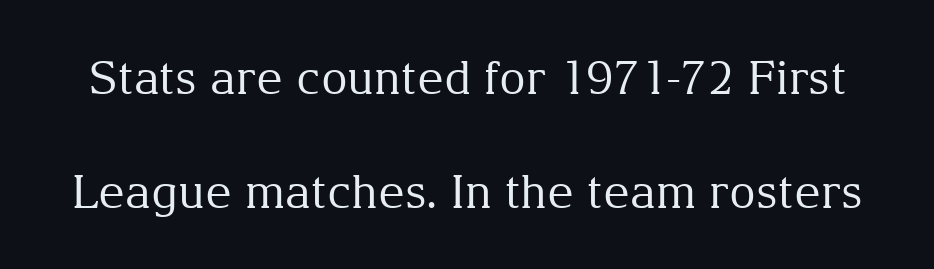
{"serif": "yes", "italic": "no", "bold": "no", "weight": "regular", "width": "normal", "stroke_contrast": "medium", "x_height": "medium", "monospaced": "no", "underline": "no", "line_spacing": "loose", "line_spacing_ratio": 2.48, "letter_spacing": "normal", "letter_spacing_em": 0.0, "glyph_px": 46}
